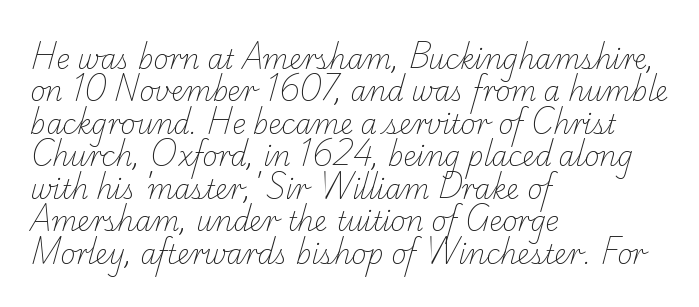
Q: Is the text bold? A: No.
Q: Is the text underlined? A: No.
Q: How is the paragraph aligned? A: Left-aligned.
Q: Is the spacing between letters normal or unusually wide? A: Normal.
Q: Is the spacing between lines tight, normal or loose? A: Normal.
